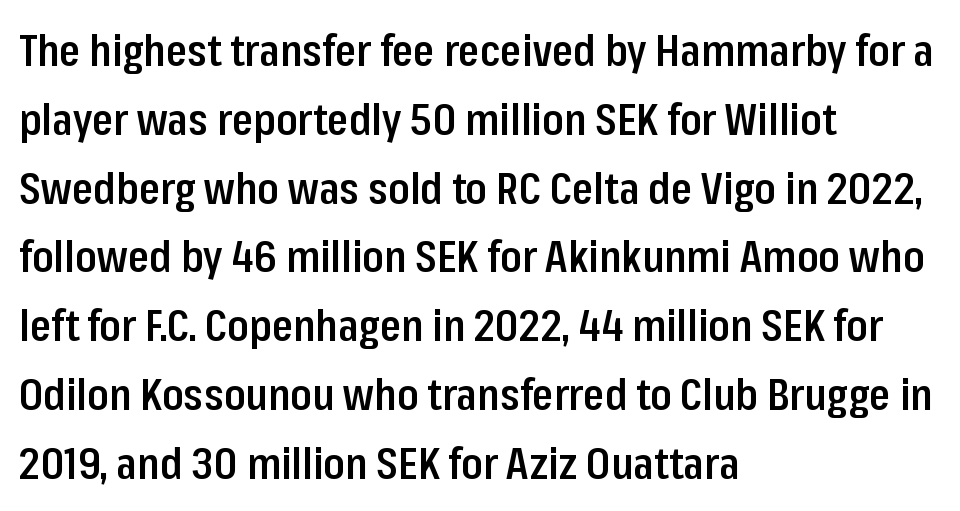
{"serif": "no", "italic": "no", "bold": "semi", "weight": "semibold", "width": "condensed", "stroke_contrast": "low", "x_height": "medium", "monospaced": "no", "underline": "no", "align": "left", "line_spacing": "normal", "line_spacing_ratio": 1.6, "letter_spacing": "normal", "letter_spacing_em": 0.0, "glyph_px": 43}
